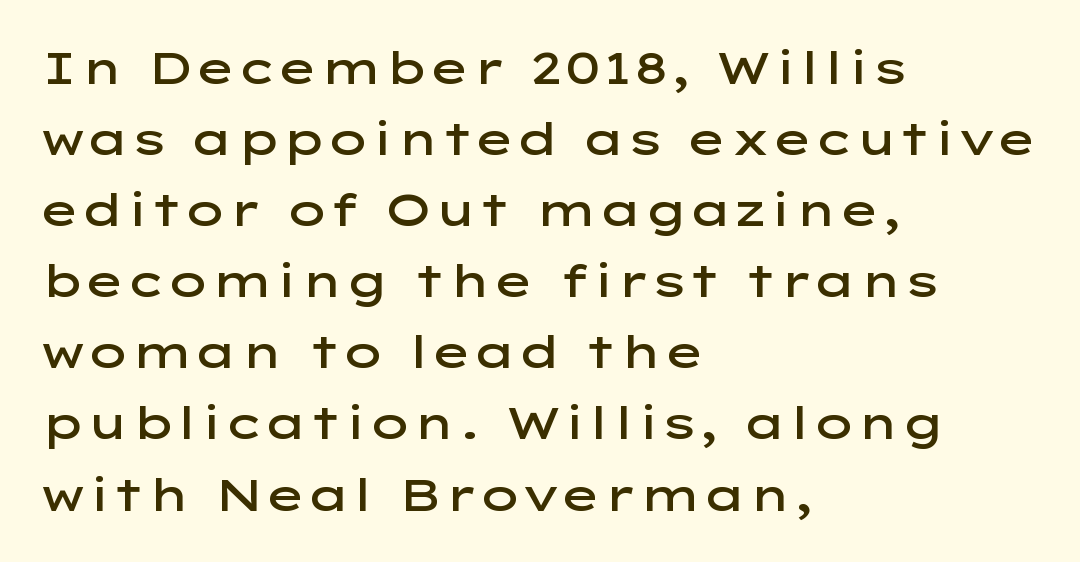
Q: Is the text bold? A: Semi-bold.
Q: Is the text italic (slanted)? A: No, it is upright.
Q: Is the typeface a serif or a sans-serif typeface? A: Sans-serif.
Q: Is the text underlined? A: No.
Q: How is the paragraph aligned? A: Left-aligned.
Q: Is the spacing between letters normal or unusually wide? A: Normal.
Q: Is the spacing between lines tight, normal or loose? A: Normal.
Q: Width (condensed, normal, or wide)? A: Wide.
Q: Stroke contrast? A: Low.
Q: x-height? A: Medium.
Q: Monospaced? A: No.
